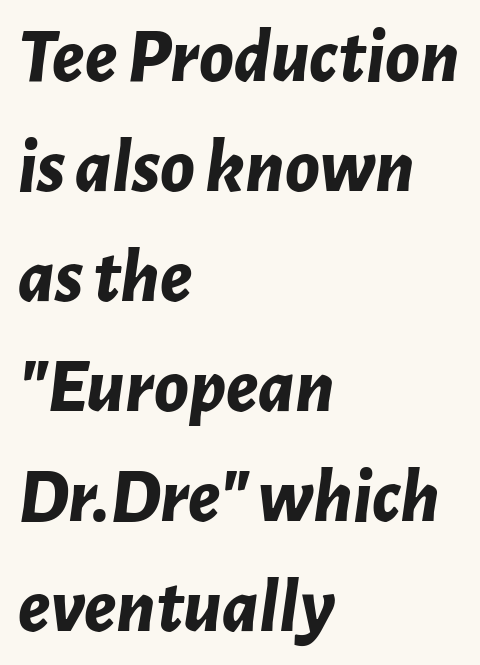
Q: Is the text bold? A: Yes.
Q: Is the text italic (slanted)? A: Yes, it leans right by about 7 degrees.
Q: Is the text underlined? A: No.
Q: How is the paragraph aligned? A: Left-aligned.
Q: Is the spacing between letters normal or unusually wide? A: Normal.
Q: Is the spacing between lines tight, normal or loose? A: Normal.
Q: Width (condensed, normal, or wide)? A: Normal.
Q: Stroke contrast? A: Low.
Q: x-height? A: Medium.
Q: Monospaced? A: No.
